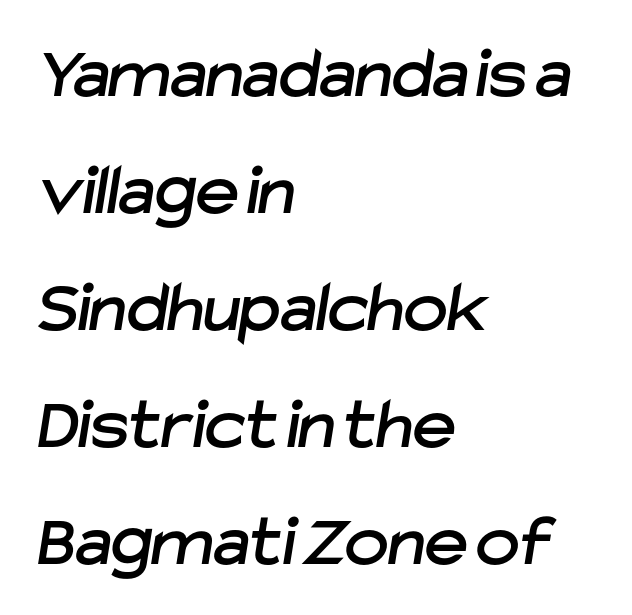
{"serif": "no", "width": "normal", "stroke_contrast": "low", "x_height": "medium", "monospaced": "no", "underline": "no", "align": "left", "line_spacing": "normal", "line_spacing_ratio": 1.58, "letter_spacing": "normal", "letter_spacing_em": 0.0, "glyph_px": 74}
